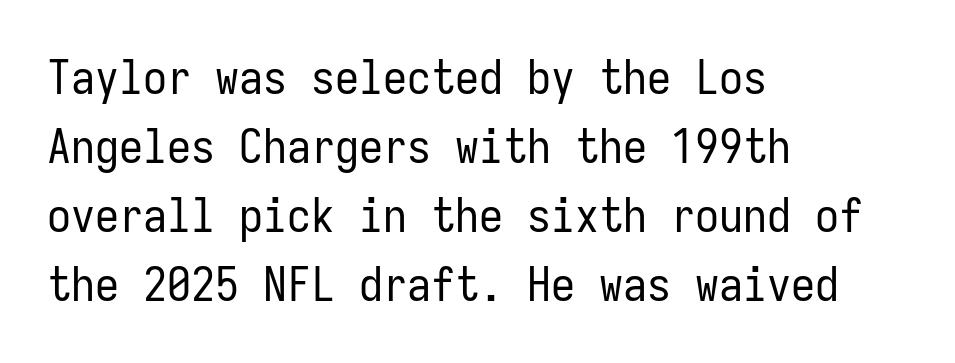
Q: Is the text bold? A: No.
Q: Is the text italic (slanted)? A: No, it is upright.
Q: Is the typeface a serif or a sans-serif typeface? A: Sans-serif.
Q: Is the text underlined? A: No.
Q: How is the paragraph aligned? A: Left-aligned.
Q: Is the spacing between letters normal or unusually wide? A: Normal.
Q: Is the spacing between lines tight, normal or loose? A: Normal.
Q: Width (condensed, normal, or wide)? A: Condensed.
Q: Stroke contrast? A: Low.
Q: x-height? A: Medium.
Q: Monospaced? A: Yes.
